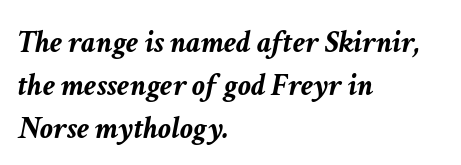
{"italic": "yes", "lean": "right", "slant_degrees": 11, "bold": "yes", "weight": "semibold", "width": "normal", "stroke_contrast": "low", "x_height": "medium", "monospaced": "no", "underline": "no", "align": "left", "line_spacing": "normal", "line_spacing_ratio": 1.35, "letter_spacing": "normal", "letter_spacing_em": 0.0, "glyph_px": 32}
